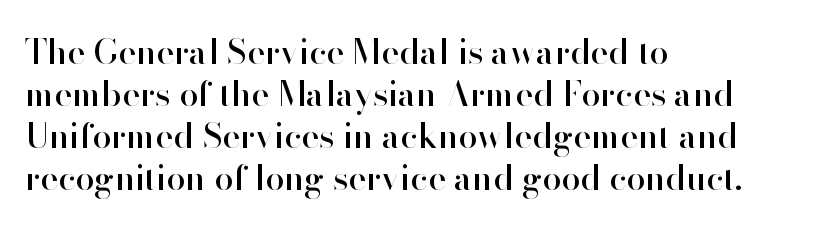
{"serif": "no", "italic": "no", "width": "normal", "stroke_contrast": "high", "x_height": "small", "monospaced": "no", "underline": "no", "align": "left", "line_spacing_ratio": 1.24, "letter_spacing": "normal", "letter_spacing_em": 0.0, "glyph_px": 34}
